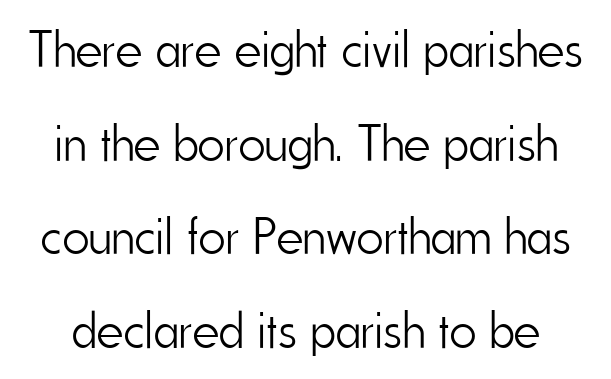
The image shows 52 px light, condensed sans-serif type, upright; set line spacing 1.8x, normal letter spacing, not underlined; low stroke contrast and a small x-height.
